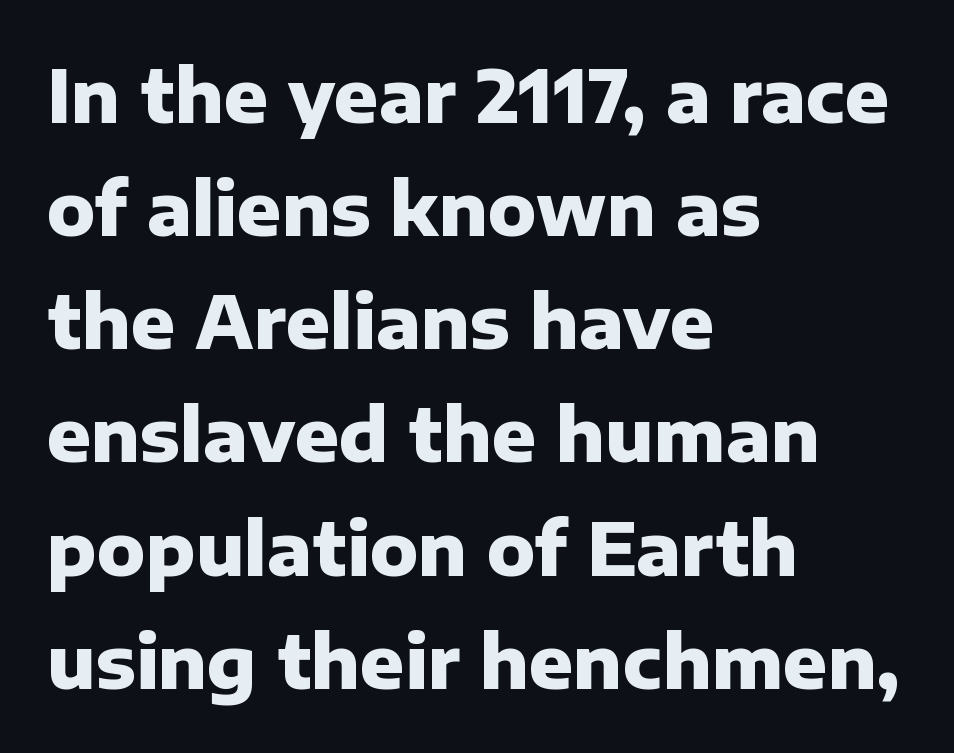
{"serif": "no", "italic": "no", "bold": "yes", "weight": "heavy", "width": "normal", "stroke_contrast": "low", "x_height": "medium", "monospaced": "no", "underline": "no", "align": "left", "line_spacing": "normal", "line_spacing_ratio": 1.55, "letter_spacing": "normal", "letter_spacing_em": 0.0, "glyph_px": 73}
